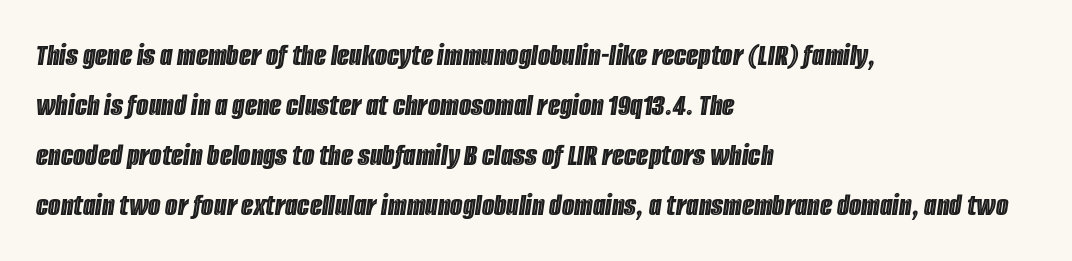
The lines in this sample share a left origin and differ only in where they stop. You could not count columns in this text — the font is proportionally spaced. Descenders hang freely into open space. Observe the lean: these are italic letterforms. Regarding leading, the lines here are spaced in the standard way.
